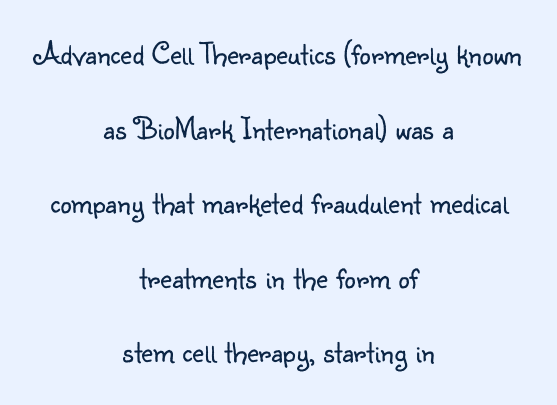
The image shows 32 px light sans-serif type, upright; set centered, loose line spacing (2.33x), normal letter spacing, not underlined; low stroke contrast and a small x-height.
